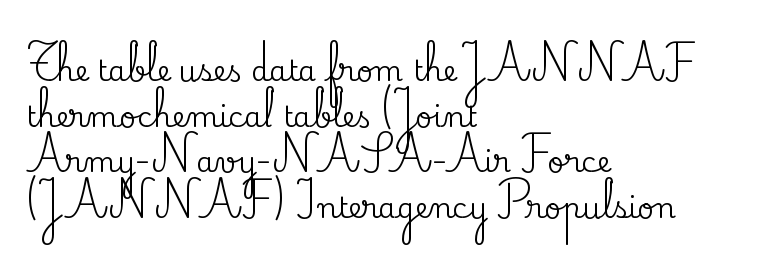
{"serif": "yes", "italic": "no", "width": "normal", "stroke_contrast": "medium", "x_height": "small", "monospaced": "no", "underline": "no", "align": "left", "line_spacing": "normal", "line_spacing_ratio": 1.57, "letter_spacing": "normal", "letter_spacing_em": 0.0, "glyph_px": 29}
